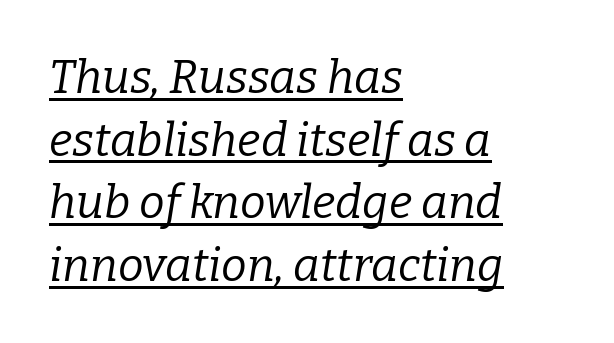
The passage shown leans; its letterforms are oblique. Notice how the passage keeps a crisp vertical edge on the left only. The face used here is rendered with its standard letterfit. Compared with a typical body face, this is equally light or lighter still. A continuous stroke trails under the words, as in a hyperlink.
